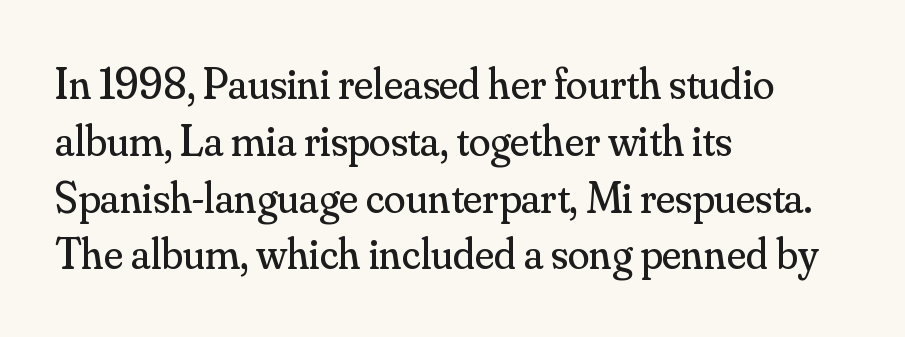
Every stem runs plumb, perpendicular to the baseline. The rendering uses natural spacing where letterforms have individual widths. The face used here is seriffed, in the tradition of book romans. The setting favours the left margin, as ordinary paragraphs usually do.
